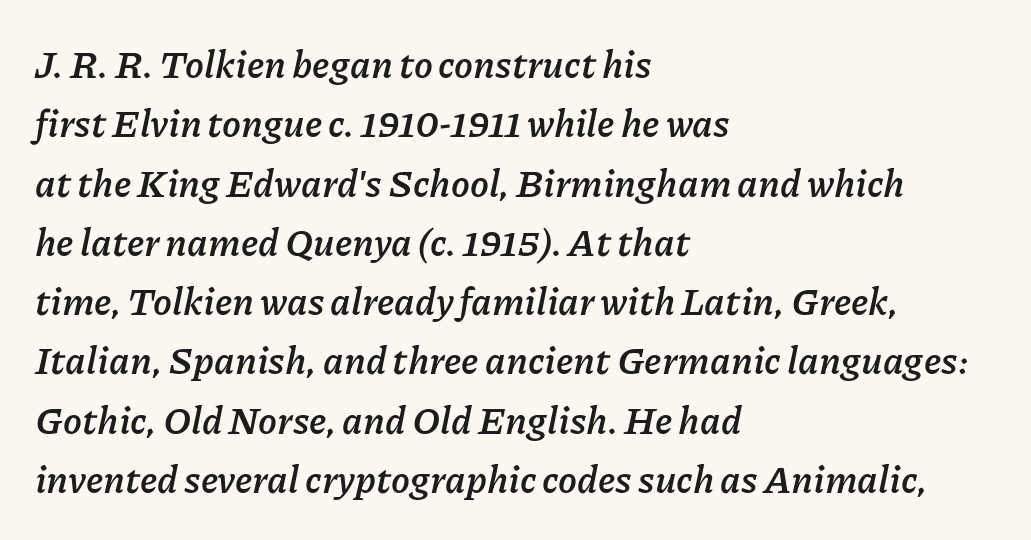
The image shows 38 px semibold type, italic (leaning right); set left-aligned, normal line spacing (1.56x), normal letter spacing, not underlined; low stroke contrast and a medium x-height.
